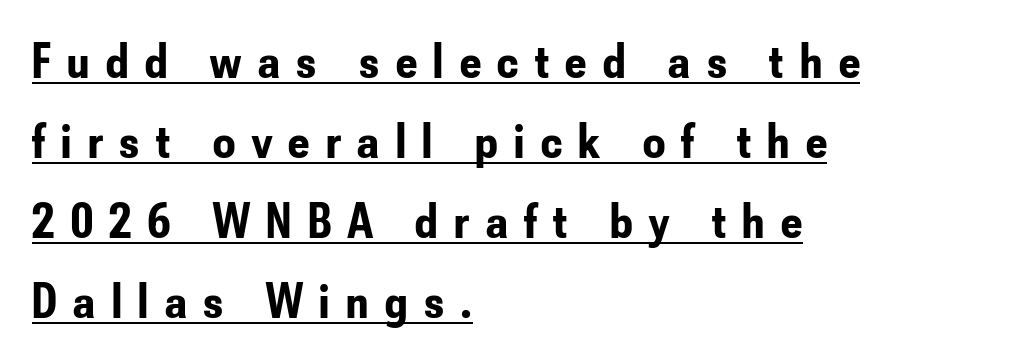
Q: Is the text bold? A: Yes.
Q: Is the text italic (slanted)? A: No, it is upright.
Q: Is the typeface a serif or a sans-serif typeface? A: Sans-serif.
Q: Is the text underlined? A: Yes.
Q: How is the paragraph aligned? A: Left-aligned.
Q: Is the spacing between letters normal or unusually wide? A: Unusually wide.
Q: Is the spacing between lines tight, normal or loose? A: Normal.
Q: Width (condensed, normal, or wide)? A: Condensed.
Q: Stroke contrast? A: Low.
Q: x-height? A: Small.
Q: Monospaced? A: No.
